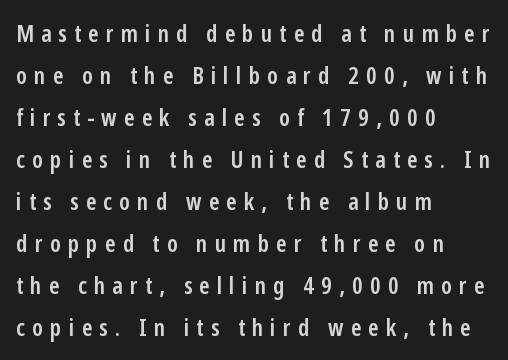
{"italic": "no", "bold": "semi", "underline": "no", "align": "left", "line_spacing_ratio": 1.75, "letter_spacing": "wide", "letter_spacing_em": 0.3, "glyph_px": 24}
